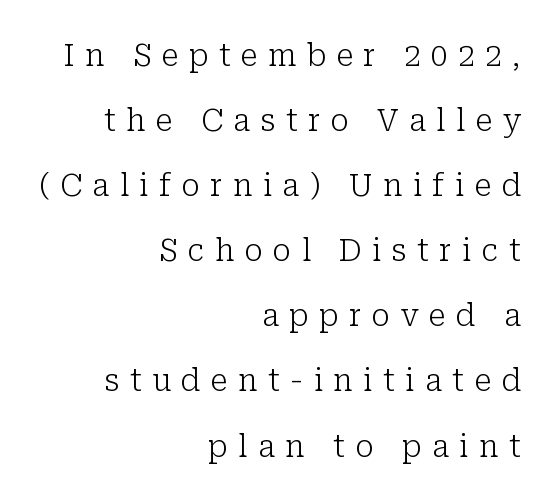
A great deal of white space separates one row of letters from the next. Between one letter and the next there's a generous, obvious gap. Stems and bowls with no extra thickness — not bold. Each row of text sits above clean, open space. Style check: upright.
